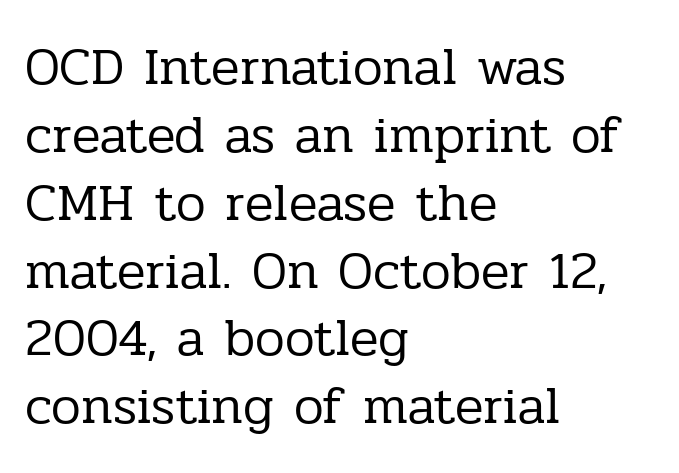
Q: Is the text bold? A: No.
Q: Is the text italic (slanted)? A: No, it is upright.
Q: Is the typeface a serif or a sans-serif typeface? A: Serif.
Q: Is the text underlined? A: No.
Q: How is the paragraph aligned? A: Left-aligned.
Q: Is the spacing between letters normal or unusually wide? A: Normal.
Q: Is the spacing between lines tight, normal or loose? A: Normal.
Q: Width (condensed, normal, or wide)? A: Normal.
Q: Stroke contrast? A: Low.
Q: x-height? A: Medium.
Q: Monospaced? A: No.
